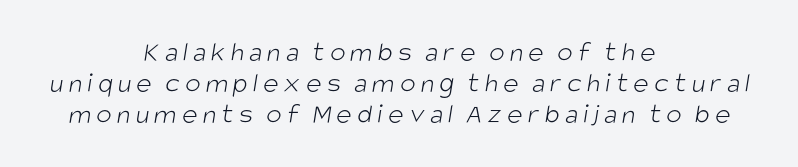
Q: Is the text bold? A: No.
Q: Is the typeface a serif or a sans-serif typeface? A: Sans-serif.
Q: Is the text underlined? A: No.
Q: How is the paragraph aligned? A: Centered.
Q: Is the spacing between lines tight, normal or loose? A: Tight.
Q: Width (condensed, normal, or wide)? A: Condensed.
Q: Stroke contrast? A: Low.
Q: x-height? A: Large.
Q: Monospaced? A: No.
